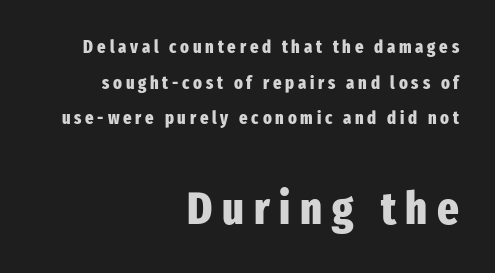
The image shows 46 px heavy, condensed sans-serif type, upright; set right-aligned, loose line spacing (1.98x), unusually wide letter spacing (+0.21 em), not underlined; the second (bottom) block is 2.56x larger; low stroke contrast and a medium x-height.
